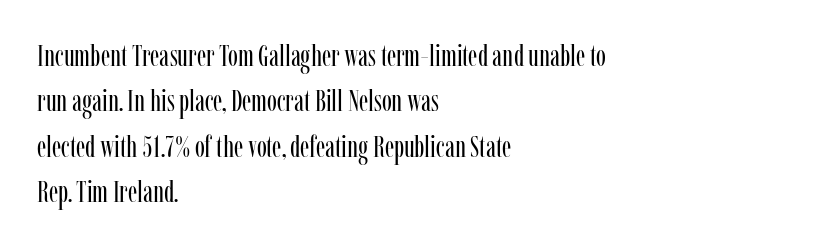
{"serif": "yes", "italic": "no", "bold": "no", "weight": "regular", "width": "condensed", "stroke_contrast": "low", "x_height": "medium", "monospaced": "no", "underline": "no", "align": "left", "line_spacing": "normal", "line_spacing_ratio": 1.51, "letter_spacing": "normal", "letter_spacing_em": 0.0, "glyph_px": 30}
